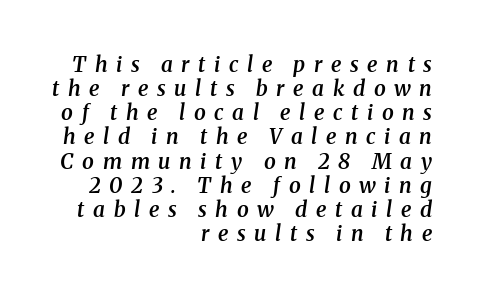
{"italic": "yes", "lean": "right", "slant_degrees": 8, "bold": "semi", "underline": "no", "align": "right", "line_spacing": "tight", "line_spacing_ratio": 1.15, "letter_spacing": "wide", "letter_spacing_em": 0.41, "glyph_px": 21}
